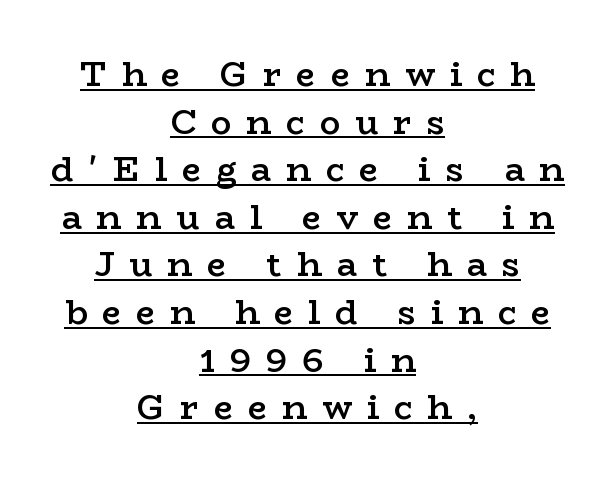
The rendering uses a moderate line-height, typical for paragraphs. Its strokes are somewhat broadened, the hallmark of semibold type. The face used here is proportionally spaced, like ordinary book or web type. Ascenders rise straight up at ninety degrees.
